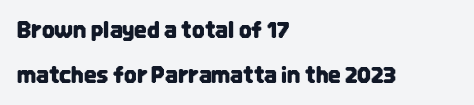
The image shows 22 px text type, upright; set left-aligned, loose line spacing (2.06x), normal letter spacing, not underlined.
